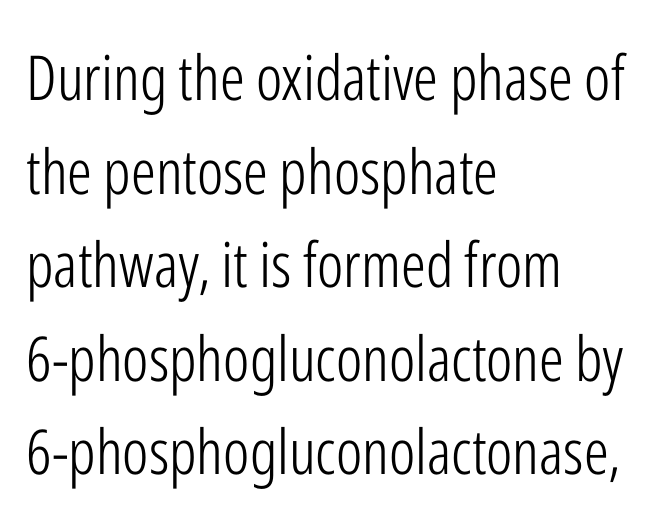
In CSS terms this would be text-align: left. Notice how descenders clear the ascenders below comfortably — that's standard leading. Regarding serifs, this sample does without them. This reads as an unemphasized weight, regular at the heaviest. The face used here is proportionally spaced, like ordinary book or web type.
